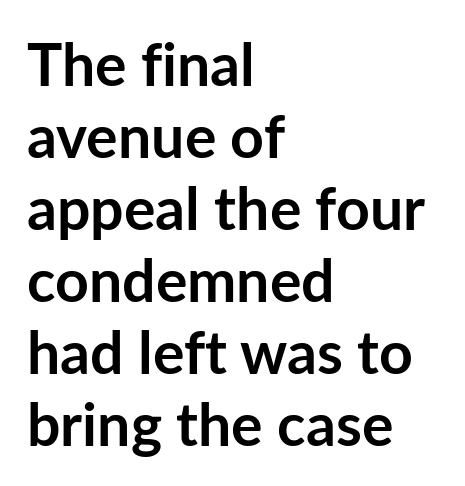
{"serif": "no", "italic": "no", "bold": "yes", "weight": "semibold", "width": "normal", "stroke_contrast": "low", "x_height": "medium", "monospaced": "no", "underline": "no", "align": "left", "line_spacing_ratio": 1.22, "letter_spacing": "normal", "letter_spacing_em": 0.0, "glyph_px": 59}
